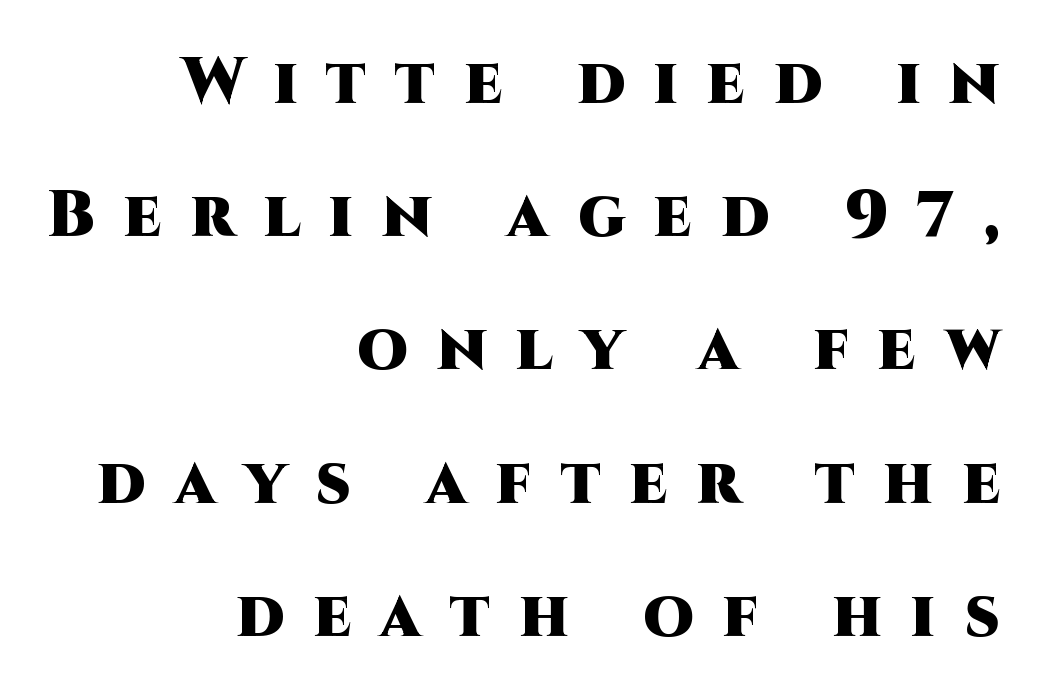
Short and long lines alike share a common ending point at right. The face used here is a sans, in the tradition of grotesques and geometrics. Observe the wide spacing: letters keep a clear distance from each other. Thick stems and heavy bowls — unmistakably bold. Posture: vertical.
